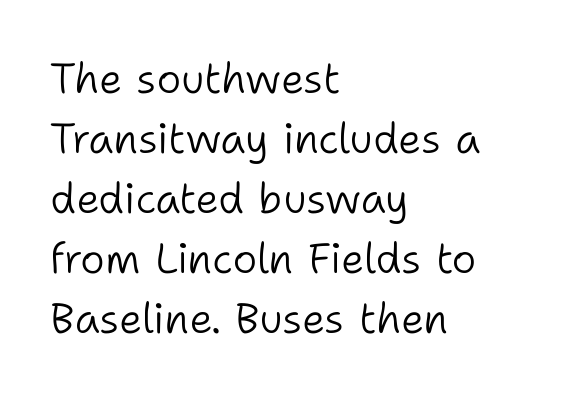
The typography opts for an upright posture over an oblique one. The passage shown has conventional tracking throughout. Summary of weight: not heavy and not bold. A bare baseline throughout the passage. Layout note: lines flush left. A typesetter would call this proportional, since set widths differ per character.
